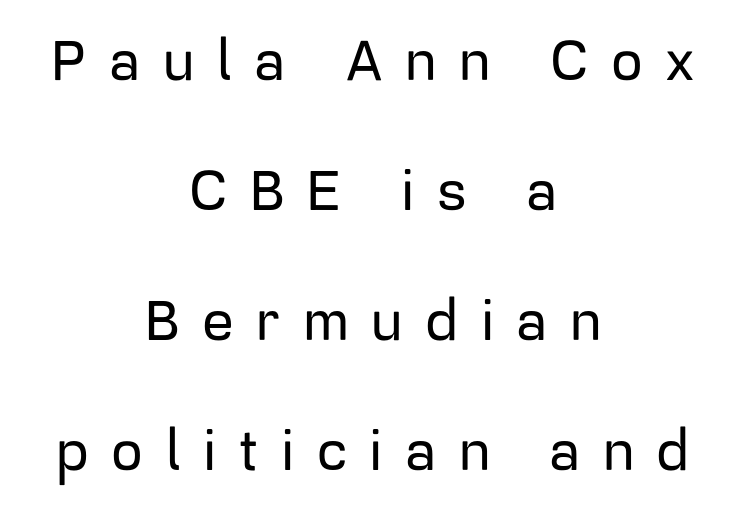
Q: Is the text italic (slanted)? A: No, it is upright.
Q: Is the typeface a serif or a sans-serif typeface? A: Sans-serif.
Q: Is the text underlined? A: No.
Q: How is the paragraph aligned? A: Centered.
Q: Is the spacing between letters normal or unusually wide? A: Unusually wide.
Q: Is the spacing between lines tight, normal or loose? A: Loose.
Q: Width (condensed, normal, or wide)? A: Normal.
Q: Stroke contrast? A: Low.
Q: x-height? A: Medium.
Q: Monospaced? A: No.
